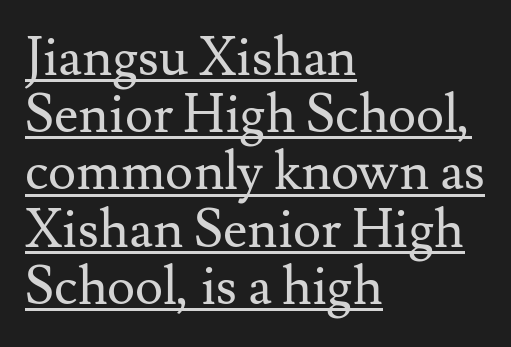
{"serif": "yes", "italic": "no", "bold": "no", "weight": "regular", "width": "normal", "stroke_contrast": "medium", "x_height": "small", "monospaced": "no", "underline": "yes", "align": "left", "line_spacing": "tight", "line_spacing_ratio": 1.08, "letter_spacing": "normal", "letter_spacing_em": 0.0, "glyph_px": 53}
